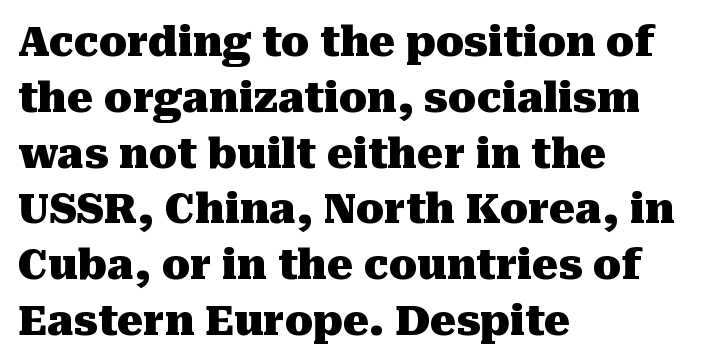
Q: Is the text bold? A: Yes.
Q: Is the text italic (slanted)? A: No, it is upright.
Q: Is the typeface a serif or a sans-serif typeface? A: Serif.
Q: Is the text underlined? A: No.
Q: How is the paragraph aligned? A: Left-aligned.
Q: Is the spacing between letters normal or unusually wide? A: Normal.
Q: Is the spacing between lines tight, normal or loose? A: Normal.
Q: Width (condensed, normal, or wide)? A: Normal.
Q: Stroke contrast? A: Medium.
Q: x-height? A: Medium.
Q: Monospaced? A: No.
